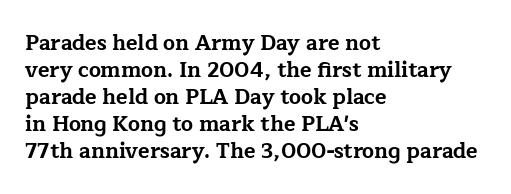
Which margin do the lines hug? The left one — the right edge is uneven. The foot of each line stays bare and open. Strokes here are thick enough to call this a true bold. Does the lettering tilt? It doesn't — this is upright. You could call the tracking neutral — neither tight nor loose. Interline gaps are of average width in this sample.
